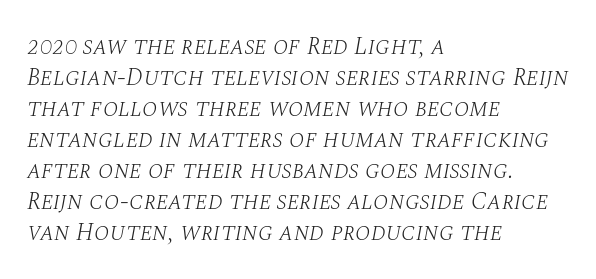
Q: Is the text bold? A: No.
Q: Is the text italic (slanted)? A: Yes, it leans right by about 10 degrees.
Q: Is the text underlined? A: No.
Q: How is the paragraph aligned? A: Left-aligned.
Q: Is the spacing between letters normal or unusually wide? A: Normal.
